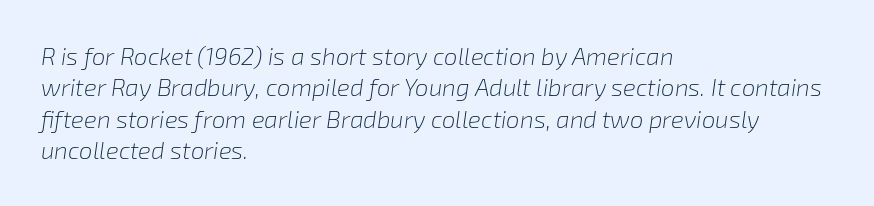
The image shows 24 px text type, italic (leaning right); set left-aligned, normal line spacing (1.31x), normal letter spacing, not underlined.
